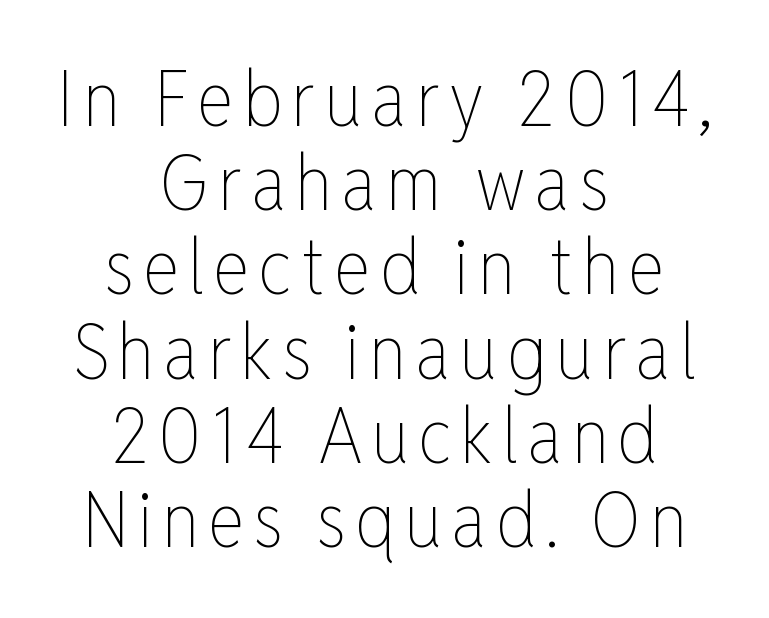
{"italic": "no", "bold": "no", "weight": "thin", "width": "condensed", "stroke_contrast": "low", "x_height": "medium", "monospaced": "no", "underline": "no", "align": "center", "line_spacing": "tight", "line_spacing_ratio": 1.08, "glyph_px": 78}
